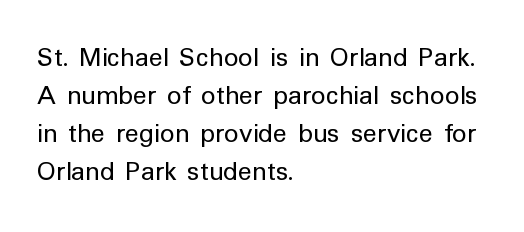
The font sits on the lighter half of the weight spectrum, regular included. The space between consecutive lines is moderate. Proportional: the letters do not fall into vertical columns. Unmarked baselines from the first word to the last.
